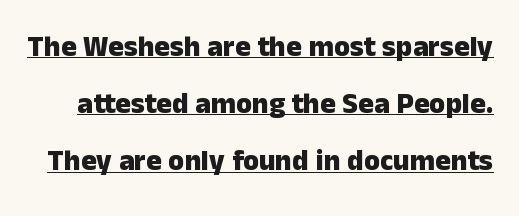
The letters are bold, with thick, heavy strokes. Does extra space separate the letters? No, they use regular spacing. Do the characters align in a grid? No, the font is proportional. Posture: vertical. To sum up the face: it is a sans, with no serifs.
